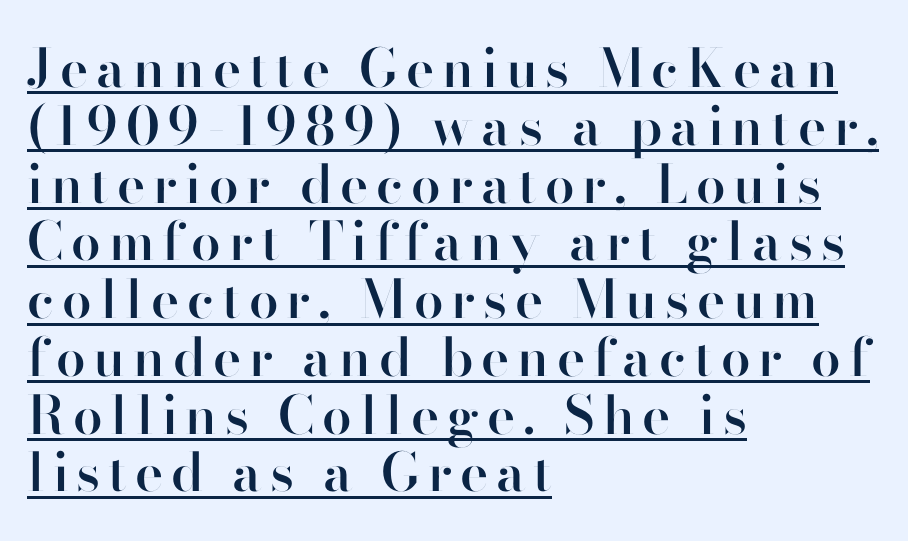
The image shows 53 px semibold sans-serif type, upright; set left-aligned, tight line spacing (1.09x), underlined; high stroke contrast and a small x-height.
